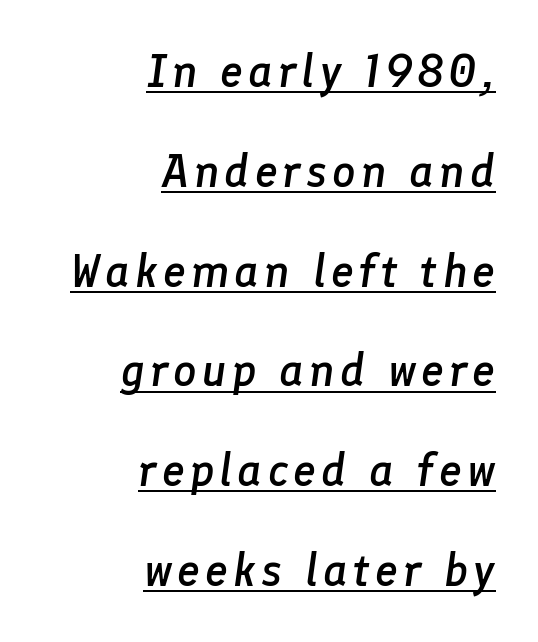
Q: Is the text bold? A: Semi-bold.
Q: Is the text italic (slanted)? A: Yes, it leans right by about 8 degrees.
Q: Is the text underlined? A: Yes.
Q: How is the paragraph aligned? A: Right-aligned.
Q: Is the spacing between lines tight, normal or loose? A: Loose.
Q: Width (condensed, normal, or wide)? A: Normal.
Q: Stroke contrast? A: Low.
Q: x-height? A: Medium.
Q: Monospaced? A: No.
